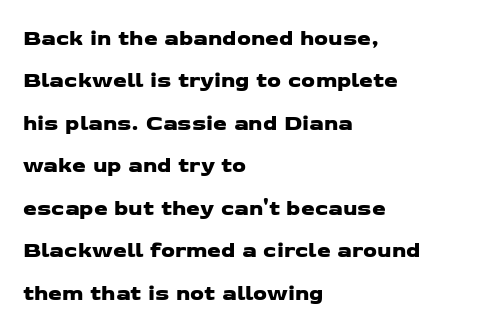
The image shows 22 px text type; set left-aligned, loose line spacing (1.93x), normal letter spacing, not underlined.
